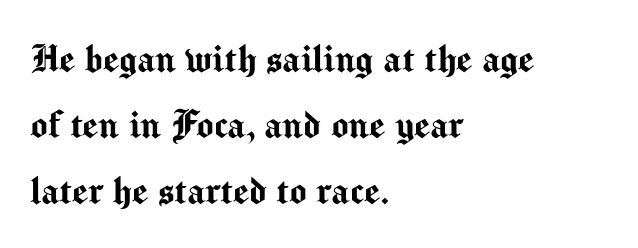
The image shows 45 px sans-serif type, upright; set left-aligned, normal line spacing (1.47x), normal letter spacing, not underlined; medium stroke contrast and a medium x-height.
